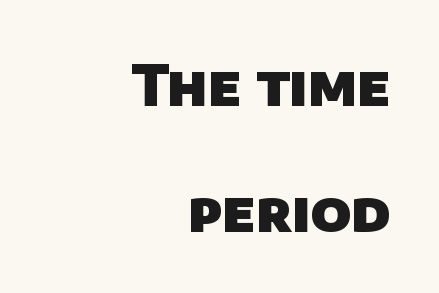
Rule under the text: the space is simply empty. A typesetter would call this proportional, since set widths differ per character. Reading down the column, the eye jumps a long way to each next line. Characters follow at the spacing the type designer built in. Classification — sans serif.
